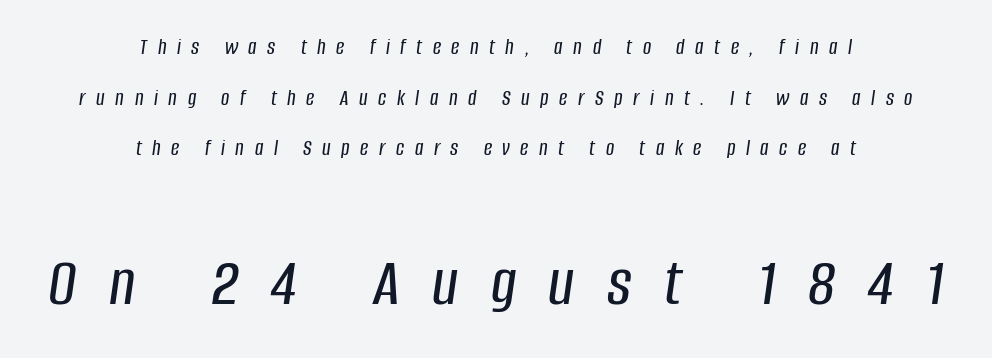
Spacing between characters has been opened up far beyond the box default. Check the space under the baseline: it is left empty. Which chunk is bigger? The second one — the bottom block dwarfs the top. This sample trades compactness for vertical openness between lines. Notice how the passage keeps no hard edge, just a central spine. You can tell it's italic because the verticals aren't actually vertical.
